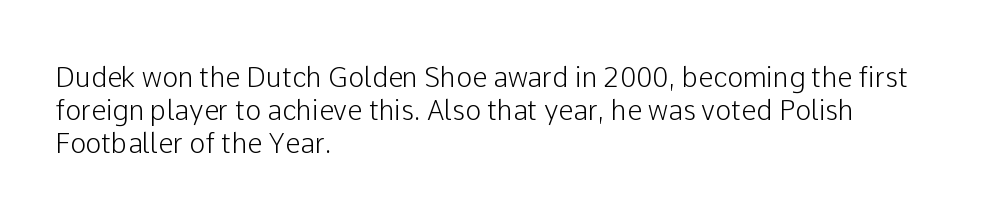
Every row of glyphs begins at an identical x-position on the left. These lines were composed using upright roman letters. Standard letterfit; no display-style spreading of the glyphs. The glyphs are unaccompanied by any horizontal stroke below them.
